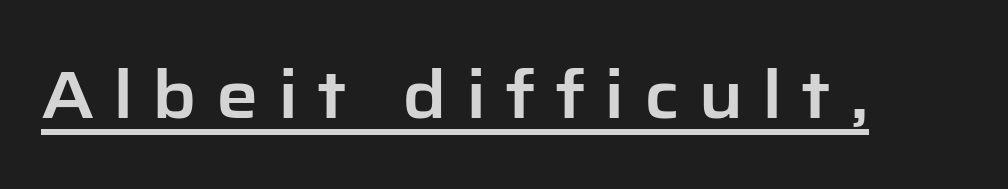
Examine the stroke ends and you'll find no serifs. Think of a printed novel: that variable character pitch is what you see here. Unlike italic type, these characters show no tilt at all. Quick note: underline on. This rendering widens character spacing well past its baseline value.
